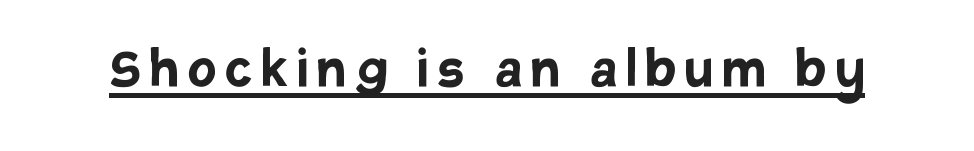
Beneath each row of characters lies a ruled line. I'd describe the lettering as bold — thick and assertive. You could not count columns in this text — the font is proportionally spaced. This sample uses a sans-serif face. Nope, not italic — everything's standing straight.
